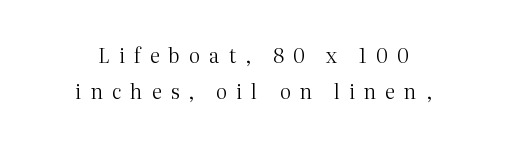
The image shows 20 px text type, upright; set centered, line spacing 1.78x, unusually wide letter spacing (+0.45 em), not underlined.
